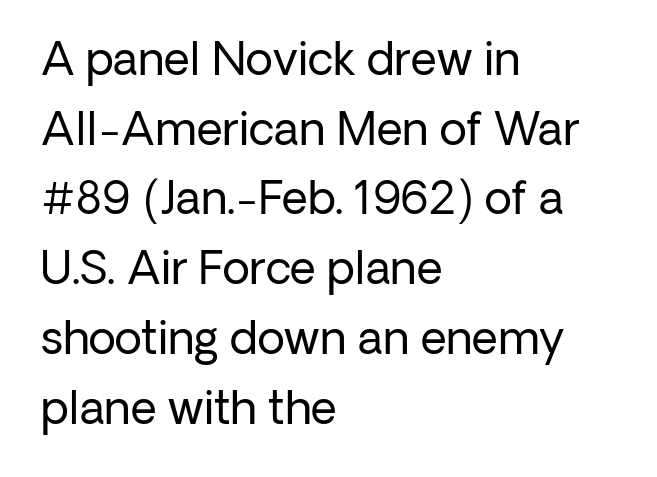
Proportional: the letters do not fall into vertical columns. The letters stand straight up with perfectly vertical stems. These lines sit exactly where default settings would place them. Decoration check: the copy has no underline. Vertical stems look standard width or narrower in stroke.
